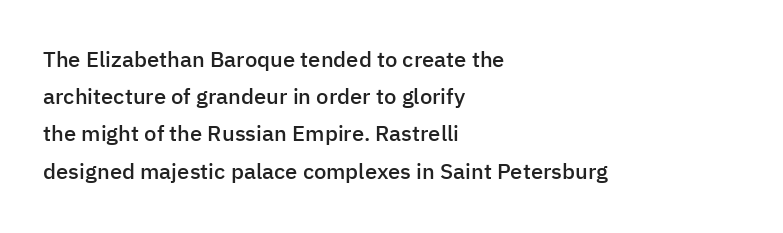
Q: Is the text bold? A: Semi-bold.
Q: Is the text italic (slanted)? A: No, it is upright.
Q: Is the text underlined? A: No.
Q: How is the paragraph aligned? A: Left-aligned.
Q: Is the spacing between letters normal or unusually wide? A: Normal.
Q: Is the spacing between lines tight, normal or loose? A: Normal.
